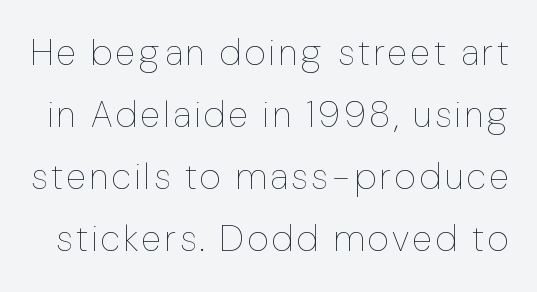
Think standard paragraph weight, or any step lighter than that. This is the regular roman posture of the typeface. Is this a fixed-width face? No — the glyphs have proportional, varying widths. Does the leading feel generous? No, just average. Letters rest on an invisible, unmarked baseline.
